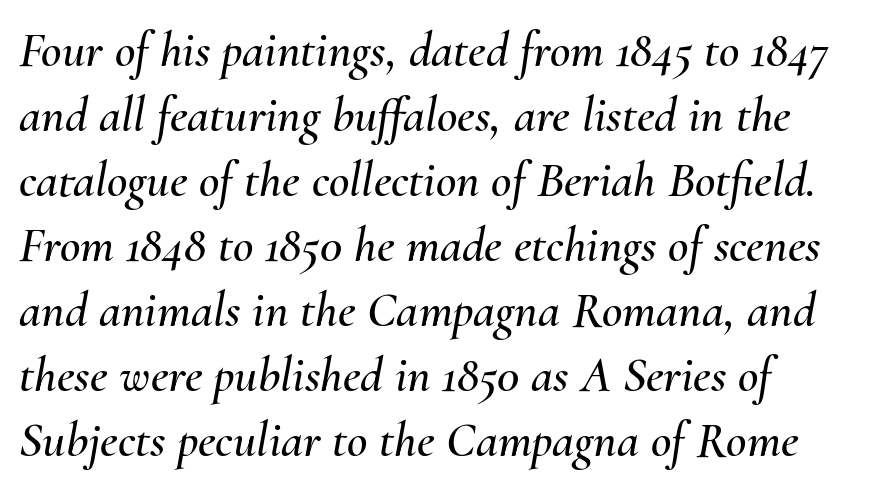
{"italic": "yes", "lean": "right", "slant_degrees": 10, "width": "normal", "stroke_contrast": "medium", "x_height": "small", "monospaced": "no", "underline": "no", "line_spacing": "normal", "line_spacing_ratio": 1.3, "letter_spacing": "normal", "letter_spacing_em": 0.0, "glyph_px": 50}
